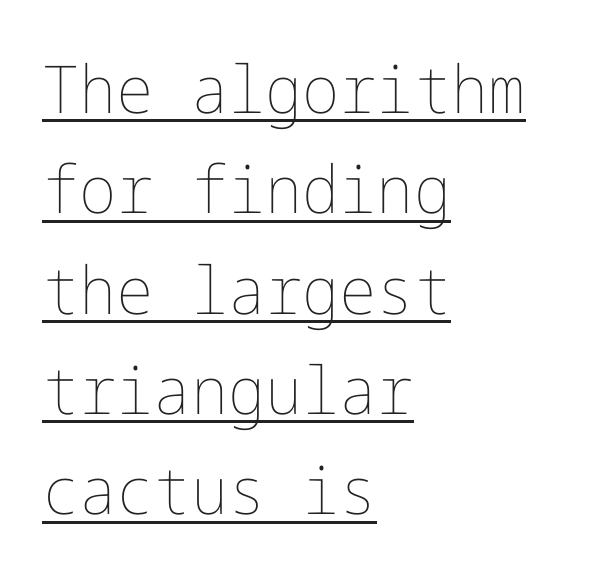
The image shows 66 px thin type, upright; set left-aligned, normal line spacing (1.52x), normal letter spacing, underlined; low stroke contrast and a medium x-height.
